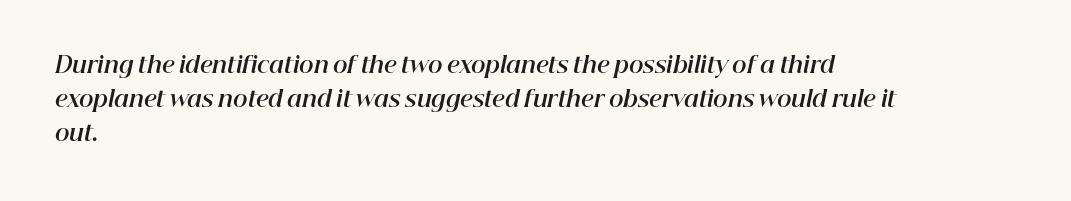
Underlining? Definitely not there. Reading down the column, the eye jumps a familiar distance to each next line. Heavy, bold letterforms. Nothing unusual about the tracking: characters are spaced as the font intends. Posture: slanted. Horizontal alignment here is leftward, the default for most running prose.
